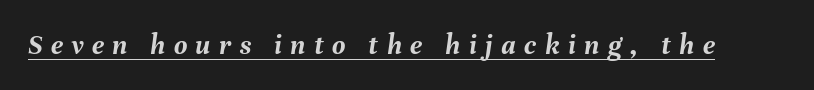
{"italic": "yes", "lean": "right", "slant_degrees": 8, "bold": "yes", "weight": "semibold", "width": "normal", "stroke_contrast": "medium", "x_height": "medium", "monospaced": "no", "underline": "yes", "letter_spacing": "wide", "letter_spacing_em": 0.29, "glyph_px": 29}
